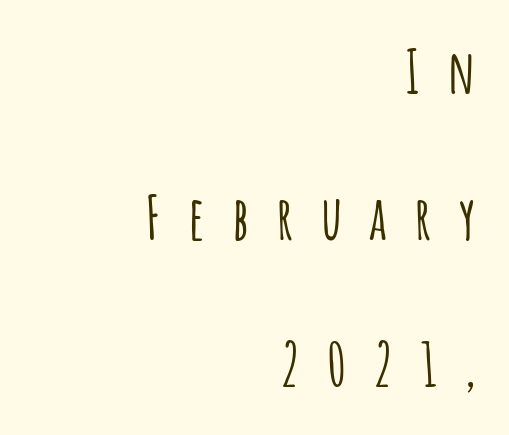
Visually the block forms a straight wall on the right and a jagged coastline on the left. The strip under each line holds only bare page. Short note: letters widely spaced. A roman cut, with each character standing at attention. The characters display no serif detailing; their extremities are plain.
